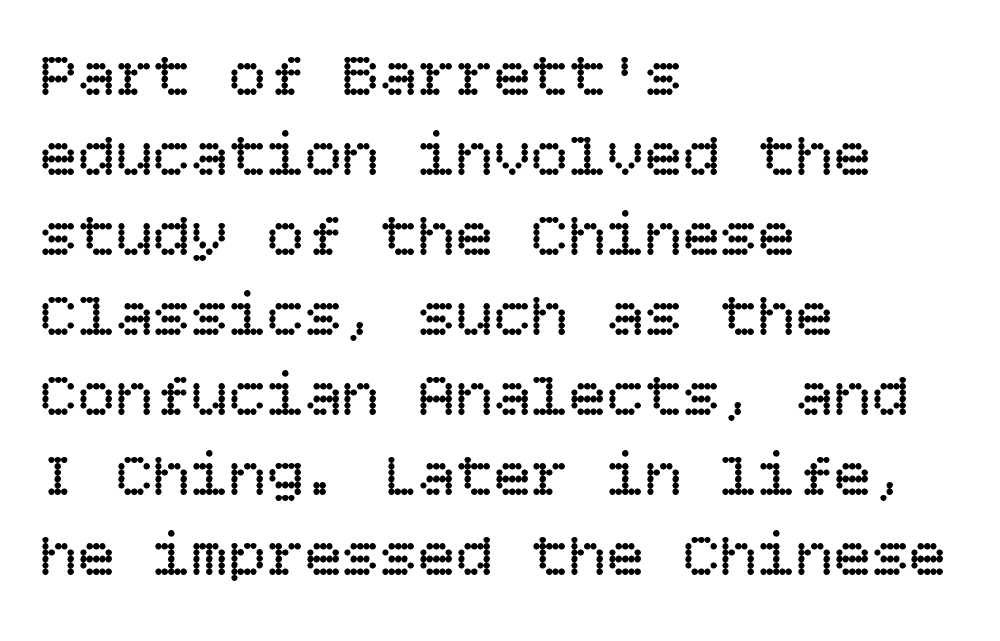
Q: Is the text bold? A: No.
Q: Is the text italic (slanted)? A: No, it is upright.
Q: Is the text underlined? A: No.
Q: How is the paragraph aligned? A: Left-aligned.
Q: Is the spacing between letters normal or unusually wide? A: Normal.
Q: Is the spacing between lines tight, normal or loose? A: Normal.
Q: Width (condensed, normal, or wide)? A: Normal.
Q: Stroke contrast? A: Low.
Q: x-height? A: Large.
